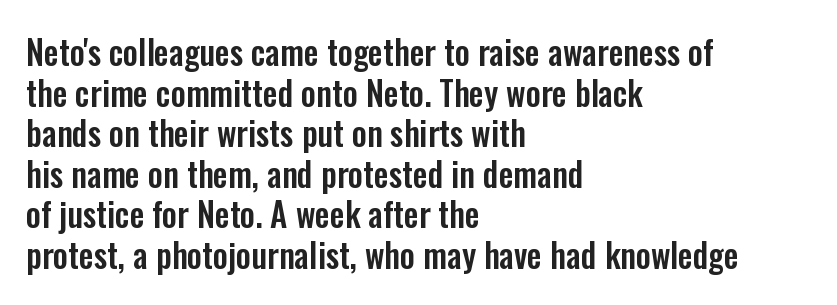
{"serif": "no", "italic": "no", "width": "condensed", "stroke_contrast": "low", "x_height": "medium", "monospaced": "no", "underline": "no", "align": "left", "line_spacing_ratio": 1.23, "letter_spacing": "normal", "letter_spacing_em": 0.0, "glyph_px": 33}
